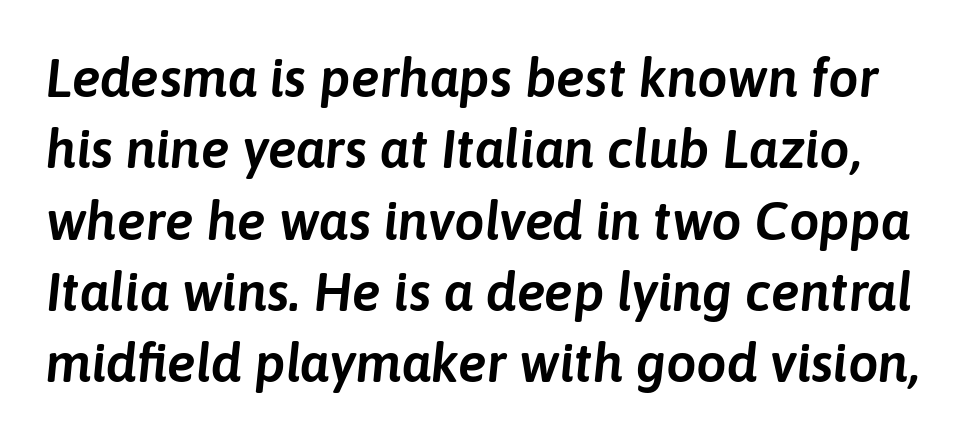
Q: Is the text italic (slanted)? A: Yes, it leans right by about 6 degrees.
Q: Is the text underlined? A: No.
Q: Is the spacing between letters normal or unusually wide? A: Normal.
Q: Is the spacing between lines tight, normal or loose? A: Normal.
Q: Width (condensed, normal, or wide)? A: Normal.
Q: Stroke contrast? A: Low.
Q: x-height? A: Medium.
Q: Monospaced? A: No.
